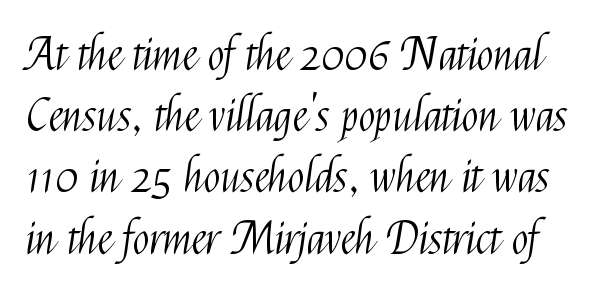
The zone under the glyphs is completely vacant. The type is set solid horizontally, with unmodified tracking. The rendering shows plain stroke endings on the letterforms — a sans-serif design. A typesetter would call this proportional, since set widths differ per character.
